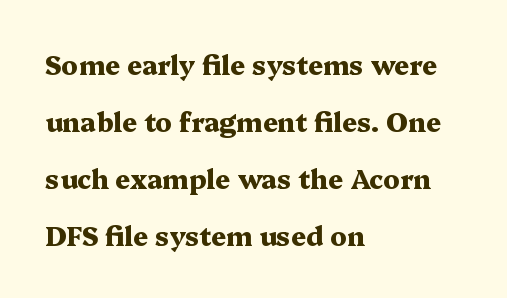
Q: Is the text bold? A: Yes.
Q: Is the text italic (slanted)? A: No, it is upright.
Q: Is the text underlined? A: No.
Q: How is the paragraph aligned? A: Left-aligned.
Q: Is the spacing between letters normal or unusually wide? A: Normal.
Q: Is the spacing between lines tight, normal or loose? A: Loose.
